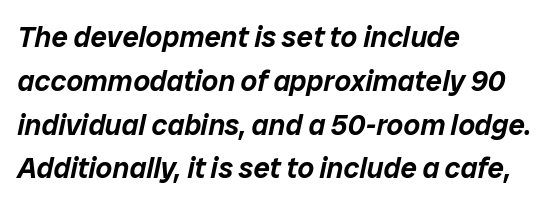
{"italic": "yes", "lean": "right", "slant_degrees": 12, "width": "normal", "stroke_contrast": "low", "x_height": "medium", "monospaced": "no", "underline": "no", "align": "left", "line_spacing": "normal", "line_spacing_ratio": 1.51, "letter_spacing": "normal", "letter_spacing_em": 0.0, "glyph_px": 29}
